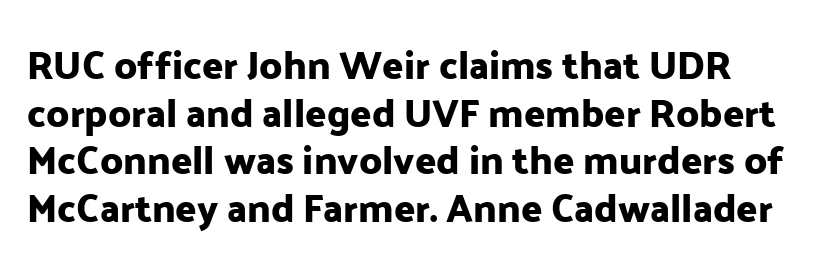
{"serif": "no", "italic": "no", "width": "normal", "stroke_contrast": "low", "x_height": "medium", "monospaced": "no", "underline": "no", "line_spacing_ratio": 1.22, "letter_spacing": "normal", "letter_spacing_em": 0.0, "glyph_px": 39}
